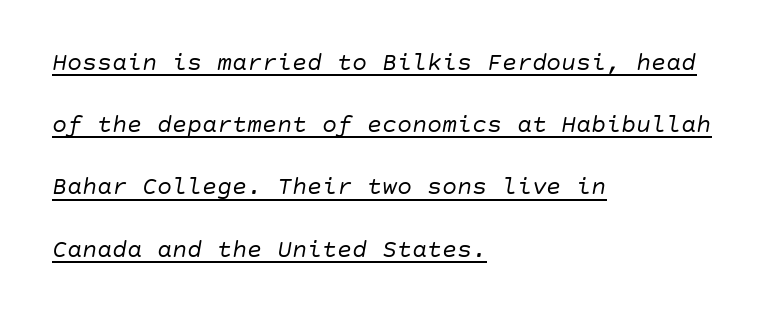
The image shows 25 px text type, italic (leaning right); set left-aligned, loose line spacing (2.49x), normal letter spacing, underlined.
